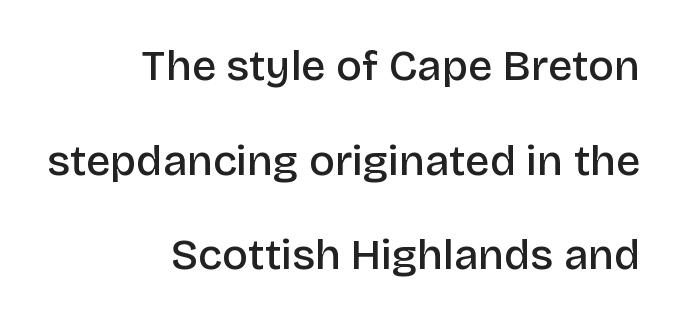
The image shows 43 px semibold sans-serif type, upright; set right-aligned, loose line spacing (2.2x), normal letter spacing, not underlined; low stroke contrast and a large x-height.
